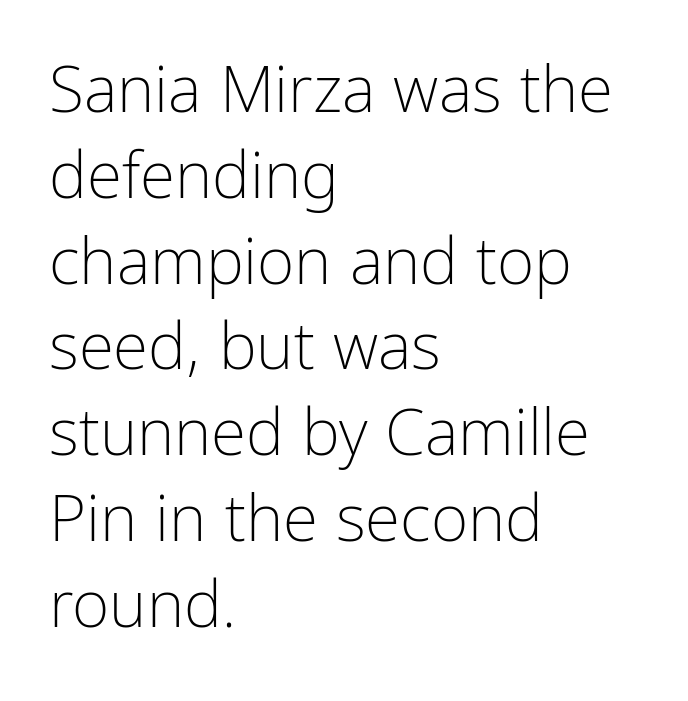
{"serif": "no", "italic": "no", "bold": "no", "weight": "light", "width": "condensed", "stroke_contrast": "low", "x_height": "medium", "monospaced": "no", "underline": "no", "align": "left", "line_spacing": "normal", "line_spacing_ratio": 1.34, "letter_spacing": "normal", "letter_spacing_em": 0.0, "glyph_px": 64}
